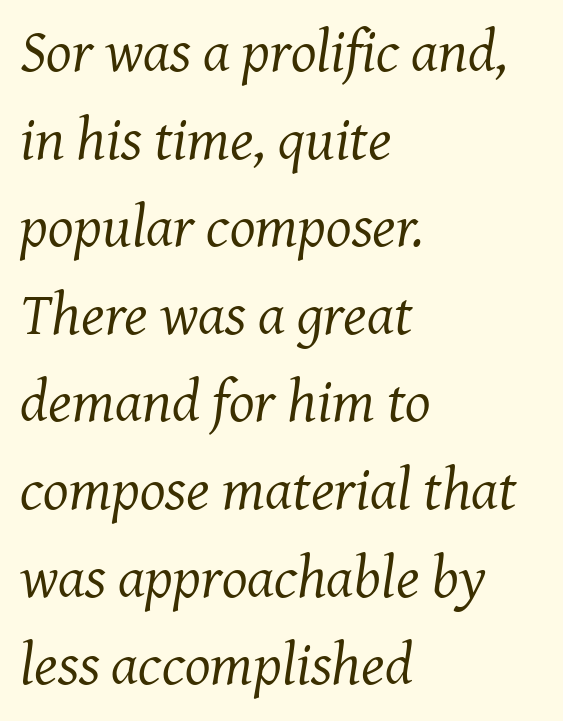
The image shows 60 px regular-weight serif type, italic (leaning right); set left-aligned, normal line spacing (1.46x), normal letter spacing, not underlined; medium stroke contrast and a medium x-height.
